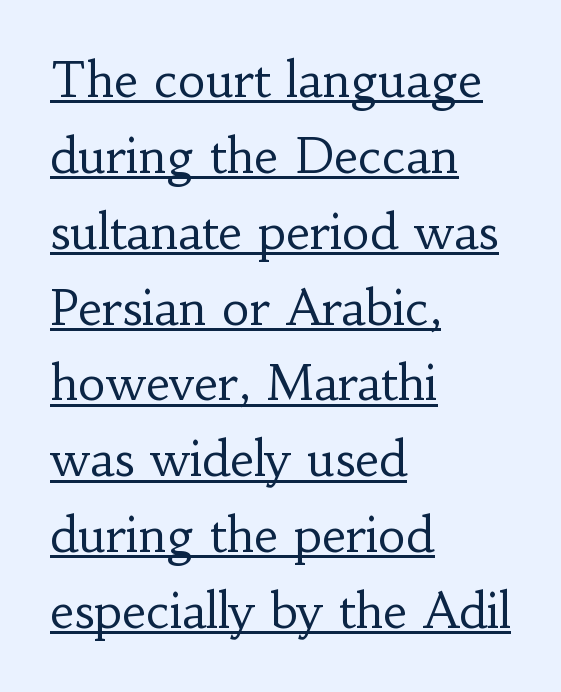
The rendered words wear a rule along their underside. A roman cut, with each character standing at attention. Reading down the block, your eye returns to a fixed left position each line. This sample has the flowing, uneven cadence of proportional lettering. Compared with typical body copy, the letter spacing here is the same.
